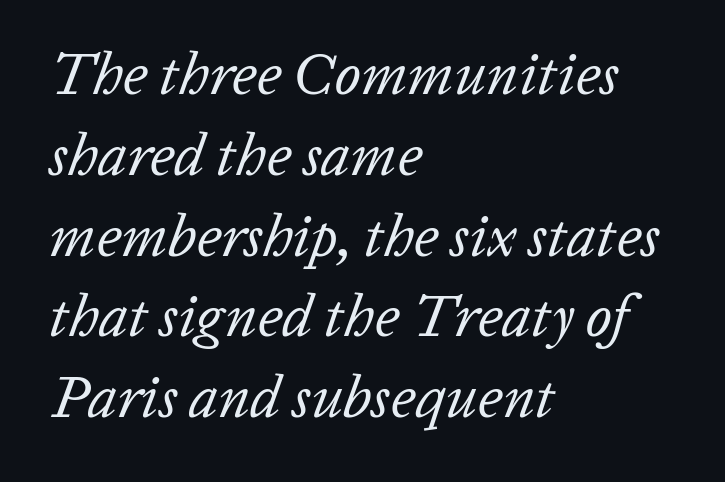
Q: Is the text bold? A: No.
Q: Is the text italic (slanted)? A: Yes, it leans right by about 20 degrees.
Q: Is the text underlined? A: No.
Q: How is the paragraph aligned? A: Left-aligned.
Q: Is the spacing between letters normal or unusually wide? A: Normal.
Q: Is the spacing between lines tight, normal or loose? A: Normal.
Q: Width (condensed, normal, or wide)? A: Normal.
Q: Stroke contrast? A: Low.
Q: x-height? A: Medium.
Q: Monospaced? A: No.
